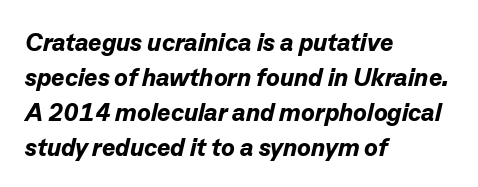
{"italic": "yes", "lean": "right", "slant_degrees": 13, "bold": "yes", "underline": "no", "align": "left", "line_spacing": "normal", "line_spacing_ratio": 1.4, "letter_spacing": "normal", "letter_spacing_em": 0.0, "glyph_px": 25}
